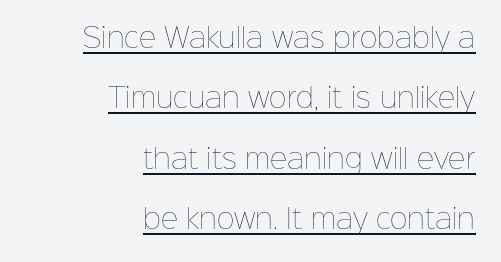
Line endings align vertically; line beginnings do not. Characters follow at the spacing the type designer built in. These lines were composed using upright roman letters. The lines are spread far apart with generous leading. Weight: in the light-to-regular range.
